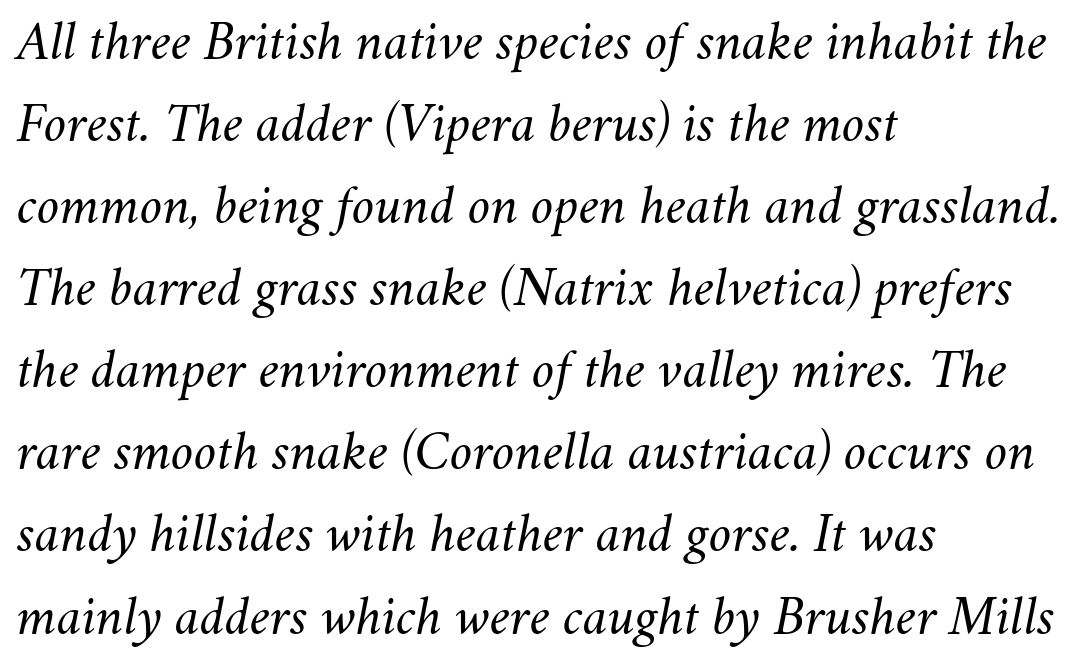
The gaps between neighbouring characters are ordinary and unremarkable. A normal amount of white space separates one row of letters from the next. Every character sits at an angle, as italics do. Ink coverage per letter is moderate at most. Just letters on the line, the space beneath them empty.
